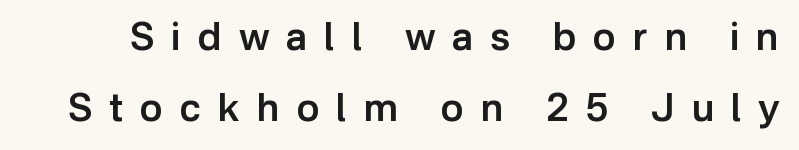
{"serif": "no", "italic": "no", "bold": "semi", "weight": "semibold", "width": "normal", "stroke_contrast": "low", "x_height": "medium", "monospaced": "no", "underline": "no", "line_spacing_ratio": 1.86, "letter_spacing": "wide", "letter_spacing_em": 0.45, "glyph_px": 38}
